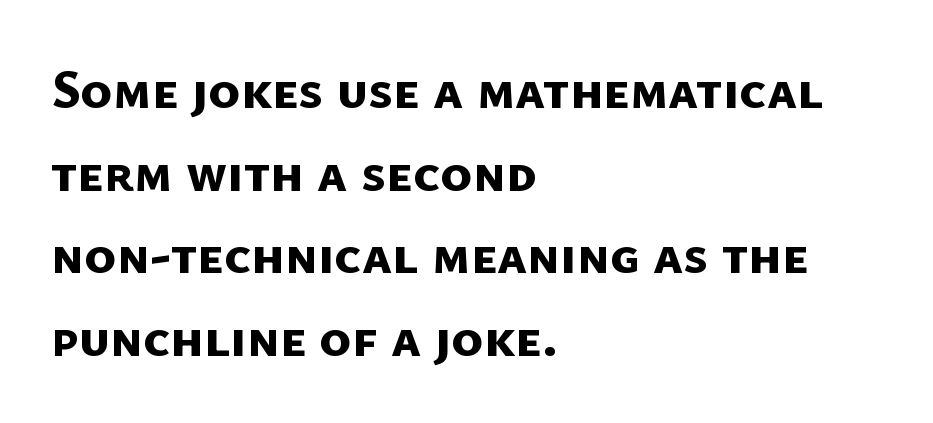
The image shows 54 px bold sans-serif type; set left-aligned, normal line spacing (1.53x), normal letter spacing, not underlined; low stroke contrast and a medium x-height.
